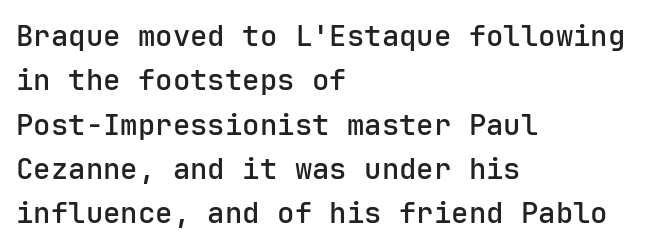
{"serif": "no", "italic": "no", "bold": "semi", "weight": "semibold", "width": "normal", "stroke_contrast": "low", "x_height": "medium", "monospaced": "yes", "underline": "no", "align": "left", "line_spacing": "normal", "line_spacing_ratio": 1.53, "letter_spacing": "normal", "letter_spacing_em": 0.0, "glyph_px": 29}
